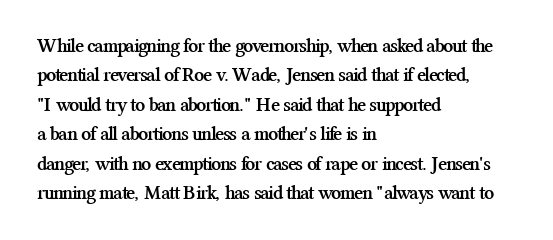
The image shows 20 px bold type, upright; set left-aligned, normal line spacing (1.47x), normal letter spacing, not underlined.
